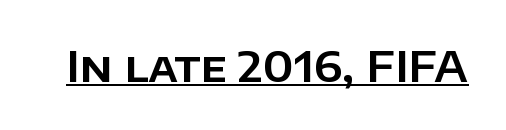
The image shows 42 px sans-serif type, upright; set normal letter spacing, underlined; low stroke contrast and a large x-height.
